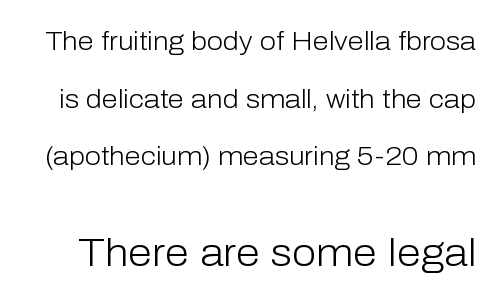
The image shows 39 px light sans-serif type, upright; set loose line spacing (2.22x), normal letter spacing, not underlined; the second (bottom) block is 1.5x larger; low stroke contrast and a medium x-height.
